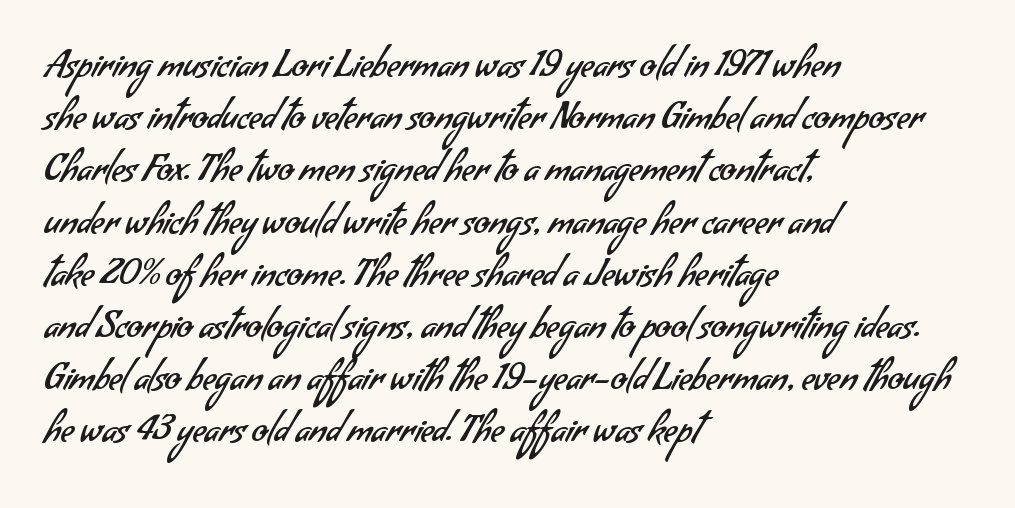
Q: Is the text bold? A: No.
Q: Is the typeface a serif or a sans-serif typeface? A: Sans-serif.
Q: Is the text underlined? A: No.
Q: How is the paragraph aligned? A: Left-aligned.
Q: Is the spacing between letters normal or unusually wide? A: Normal.
Q: Is the spacing between lines tight, normal or loose? A: Normal.
Q: Width (condensed, normal, or wide)? A: Normal.
Q: Stroke contrast? A: Low.
Q: x-height? A: Small.
Q: Monospaced? A: No.
